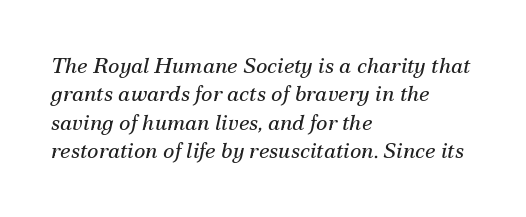
Q: Is the text bold? A: No.
Q: Is the text italic (slanted)? A: Yes, it leans right by about 12 degrees.
Q: Is the text underlined? A: No.
Q: How is the paragraph aligned? A: Left-aligned.
Q: Is the spacing between letters normal or unusually wide? A: Normal.
Q: Is the spacing between lines tight, normal or loose? A: Normal.
